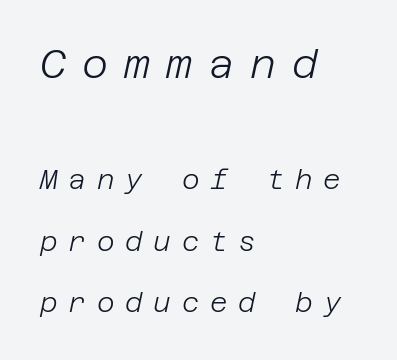
The lines are spread far apart with generous leading. Compared with ordinary roman type, these characters are visibly tilted. Check under the words: just untouched page. Alignment: flush left.
